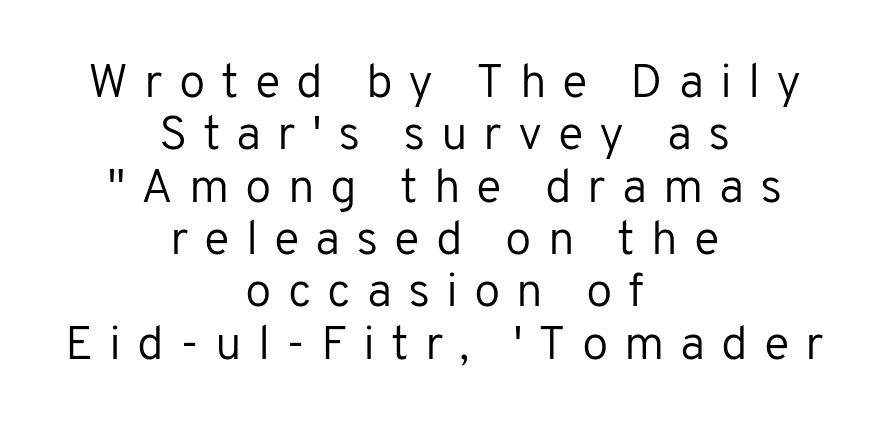
{"serif": "no", "italic": "no", "bold": "no", "weight": "regular", "width": "normal", "stroke_contrast": "low", "x_height": "medium", "monospaced": "no", "underline": "no", "align": "center", "line_spacing": "tight", "line_spacing_ratio": 1.09, "letter_spacing": "wide", "letter_spacing_em": 0.33, "glyph_px": 48}
